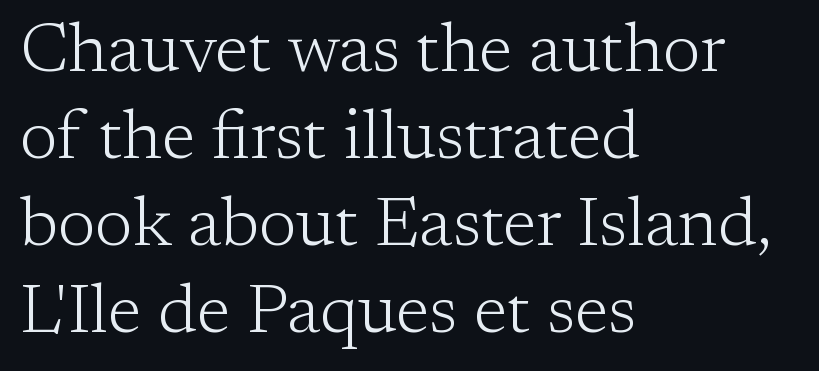
Q: Is the text bold? A: No.
Q: Is the text italic (slanted)? A: No, it is upright.
Q: Is the typeface a serif or a sans-serif typeface? A: Serif.
Q: Is the text underlined? A: No.
Q: How is the paragraph aligned? A: Left-aligned.
Q: Is the spacing between letters normal or unusually wide? A: Normal.
Q: Is the spacing between lines tight, normal or loose? A: Normal.
Q: Width (condensed, normal, or wide)? A: Normal.
Q: Stroke contrast? A: Low.
Q: x-height? A: Medium.
Q: Monospaced? A: No.
